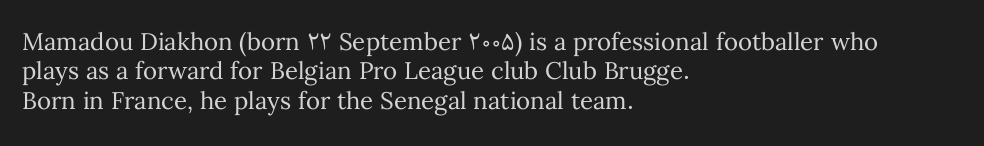
{"italic": "no", "bold": "no", "underline": "no", "align": "left", "line_spacing_ratio": 1.22, "letter_spacing": "normal", "letter_spacing_em": 0.0, "glyph_px": 24}
